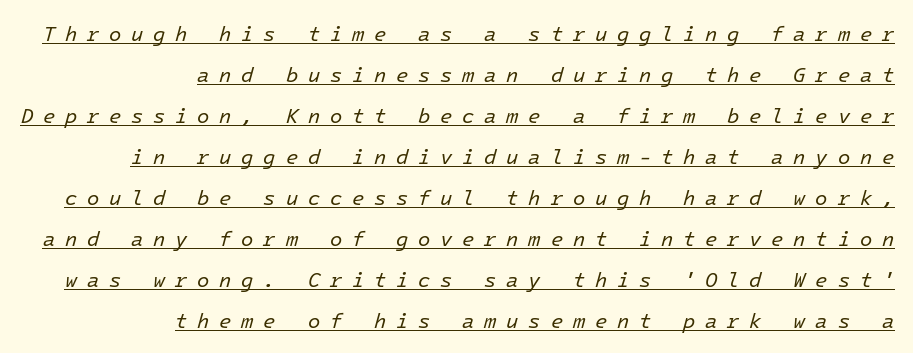
{"italic": "yes", "lean": "right", "slant_degrees": 16, "bold": "no", "underline": "yes", "align": "right", "line_spacing": "loose", "line_spacing_ratio": 2.05, "letter_spacing": "wide", "letter_spacing_em": 0.49, "glyph_px": 20}
